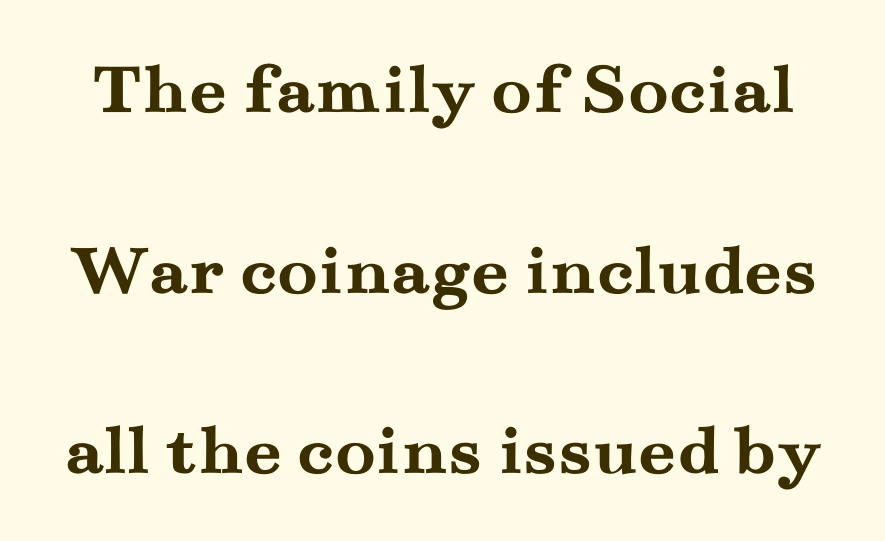
The image shows 74 px semibold, wide serif type, upright; set loose line spacing (2.44x), normal letter spacing, not underlined; medium stroke contrast and a small x-height.
